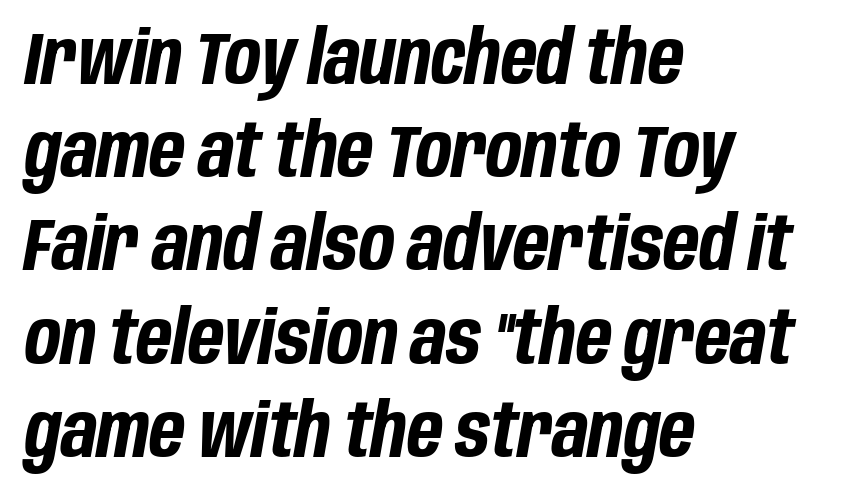
Q: Is the text bold? A: Yes.
Q: Is the text italic (slanted)? A: Yes, it leans right by about 10 degrees.
Q: Is the text underlined? A: No.
Q: How is the paragraph aligned? A: Left-aligned.
Q: Is the spacing between letters normal or unusually wide? A: Normal.
Q: Is the spacing between lines tight, normal or loose? A: Normal.
Q: Width (condensed, normal, or wide)? A: Condensed.
Q: Stroke contrast? A: Low.
Q: x-height? A: Large.
Q: Monospaced? A: No.
